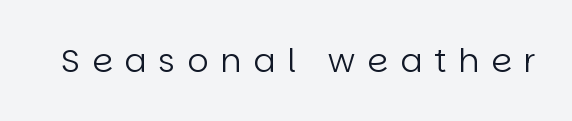
The space directly below the letters is spotless. No extra ink here — the face is not bold. Is this a fixed-width face? No — the glyphs have proportional, varying widths. Spacing between characters has been opened up far beyond the box default. You can tell it's not italic because the verticals are truly vertical. Look at the bottom of the vertical strokes: they stop flat, with no serifs.
